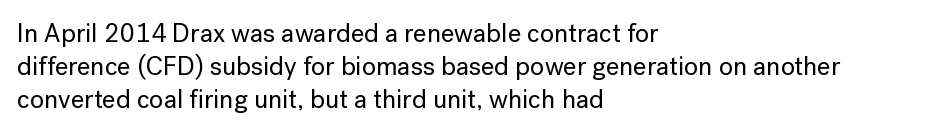
Q: Is the text italic (slanted)? A: No, it is upright.
Q: Is the text underlined? A: No.
Q: How is the paragraph aligned? A: Left-aligned.
Q: Is the spacing between letters normal or unusually wide? A: Normal.
Q: Is the spacing between lines tight, normal or loose? A: Normal.
